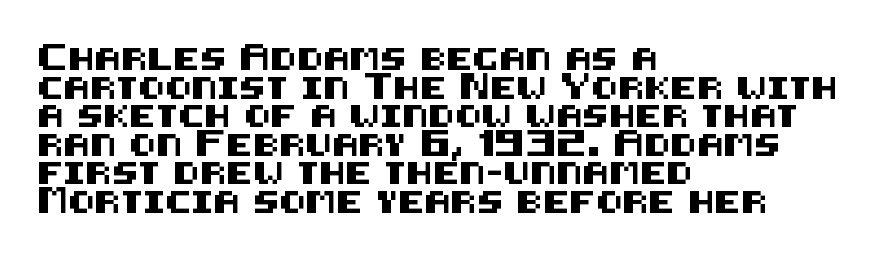
{"italic": "no", "underline": "no", "align": "left", "line_spacing": "normal", "line_spacing_ratio": 1.3, "letter_spacing": "normal", "letter_spacing_em": 0.0, "glyph_px": 22}
